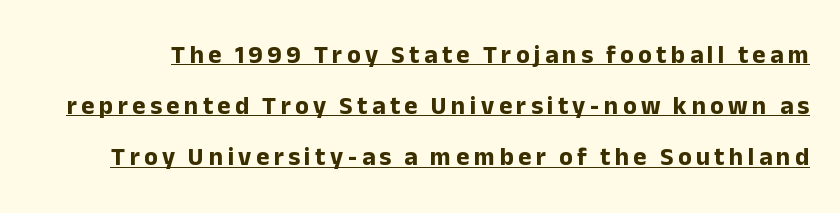
The image shows 25 px bold type, upright; set loose line spacing (2.05x), underlined.
